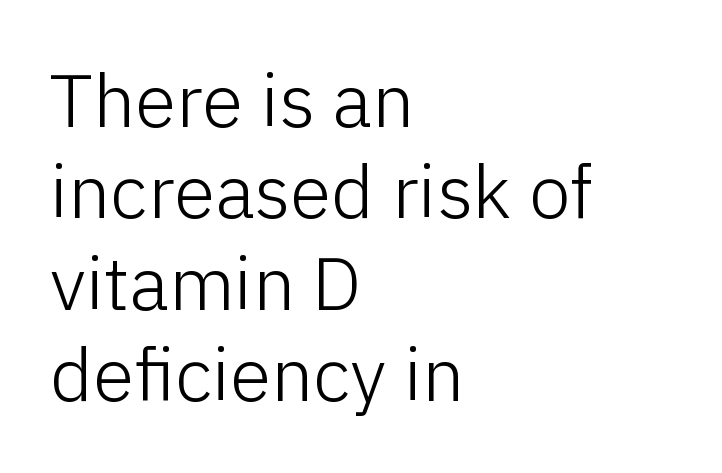
Q: Is the text bold? A: No.
Q: Is the text italic (slanted)? A: No, it is upright.
Q: Is the typeface a serif or a sans-serif typeface? A: Sans-serif.
Q: Is the text underlined? A: No.
Q: How is the paragraph aligned? A: Left-aligned.
Q: Is the spacing between letters normal or unusually wide? A: Normal.
Q: Width (condensed, normal, or wide)? A: Normal.
Q: Stroke contrast? A: Low.
Q: x-height? A: Medium.
Q: Monospaced? A: No.
